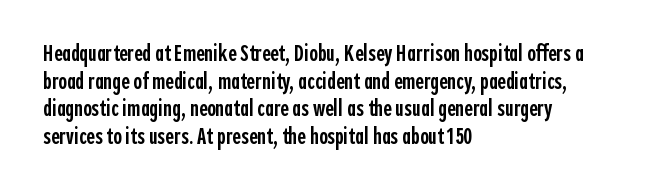
One-word summary of the alignment: left. The strokes are fattened partway — semibold, not bold. The letters stand straight up with perfectly vertical stems. The tracking reads as untouched default to a designer's eye.
